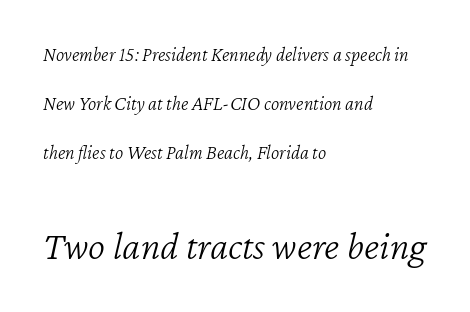
The letters sit at their default tracking, neither squeezed nor spread. The words here are not underlined. Each letter keeps its own natural width here, so spacing adapts to shape. Italic: yes, the glyphs are oblique. One glance says open: line gaps are wider than usual. Does the copy run flush right? No — it runs flush left.
